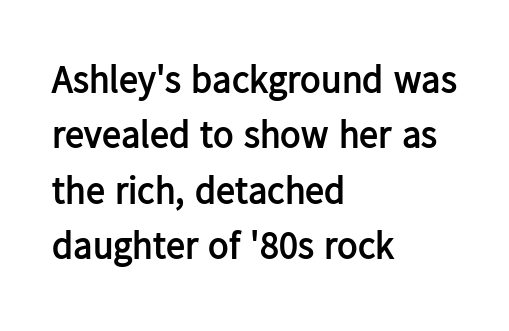
Q: Is the text bold? A: Yes.
Q: Is the text italic (slanted)? A: No, it is upright.
Q: Is the typeface a serif or a sans-serif typeface? A: Sans-serif.
Q: Is the text underlined? A: No.
Q: How is the paragraph aligned? A: Left-aligned.
Q: Is the spacing between letters normal or unusually wide? A: Normal.
Q: Is the spacing between lines tight, normal or loose? A: Normal.
Q: Width (condensed, normal, or wide)? A: Normal.
Q: Stroke contrast? A: Low.
Q: x-height? A: Medium.
Q: Monospaced? A: No.
